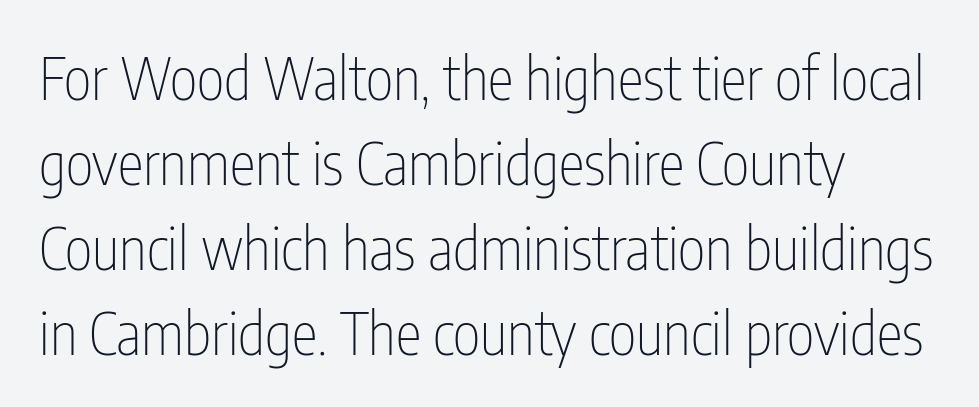
{"serif": "no", "italic": "no", "bold": "no", "weight": "thin", "width": "condensed", "stroke_contrast": "low", "x_height": "medium", "monospaced": "no", "underline": "no", "align": "left", "line_spacing": "normal", "line_spacing_ratio": 1.44, "letter_spacing": "normal", "letter_spacing_em": 0.0, "glyph_px": 59}
